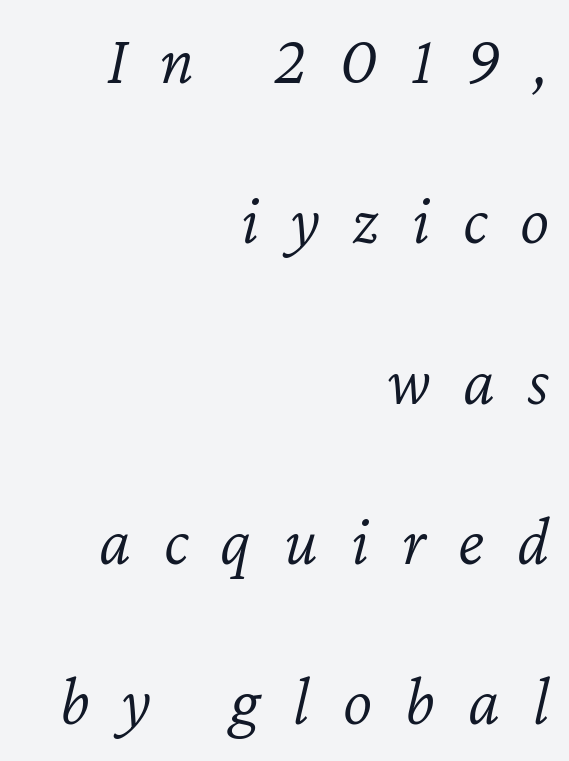
Q: Is the text bold? A: No.
Q: Is the text italic (slanted)? A: Yes, it leans right by about 12 degrees.
Q: Is the text underlined? A: No.
Q: How is the paragraph aligned? A: Right-aligned.
Q: Is the spacing between letters normal or unusually wide? A: Unusually wide.
Q: Is the spacing between lines tight, normal or loose? A: Loose.
Q: Width (condensed, normal, or wide)? A: Normal.
Q: Stroke contrast? A: Low.
Q: x-height? A: Medium.
Q: Monospaced? A: No.
